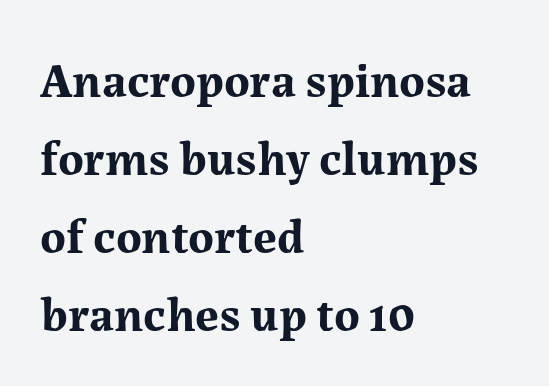
Q: Is the text bold? A: Yes.
Q: Is the text italic (slanted)? A: No, it is upright.
Q: Is the typeface a serif or a sans-serif typeface? A: Serif.
Q: Is the text underlined? A: No.
Q: How is the paragraph aligned? A: Left-aligned.
Q: Is the spacing between letters normal or unusually wide? A: Normal.
Q: Is the spacing between lines tight, normal or loose? A: Normal.
Q: Width (condensed, normal, or wide)? A: Normal.
Q: Stroke contrast? A: Medium.
Q: x-height? A: Medium.
Q: Monospaced? A: No.
